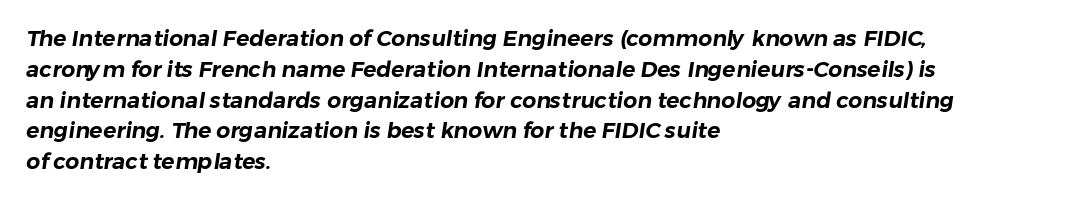
{"underline": "no", "align": "left", "line_spacing": "normal", "line_spacing_ratio": 1.4, "letter_spacing": "normal", "letter_spacing_em": 0.0, "glyph_px": 22}
